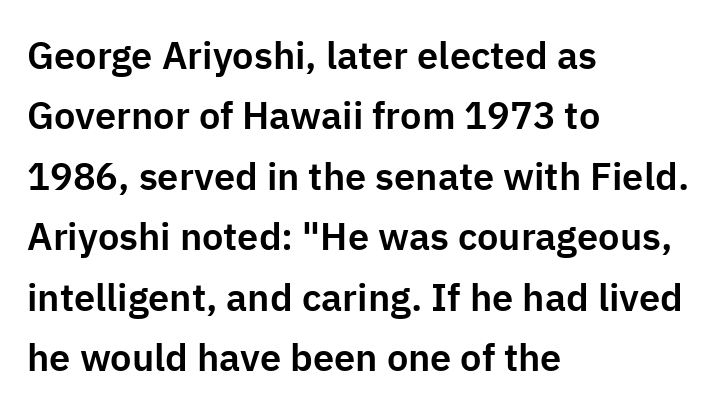
{"serif": "no", "italic": "no", "width": "normal", "stroke_contrast": "low", "x_height": "medium", "monospaced": "no", "underline": "no", "align": "left", "line_spacing": "normal", "line_spacing_ratio": 1.59, "letter_spacing": "normal", "letter_spacing_em": 0.0, "glyph_px": 38}
